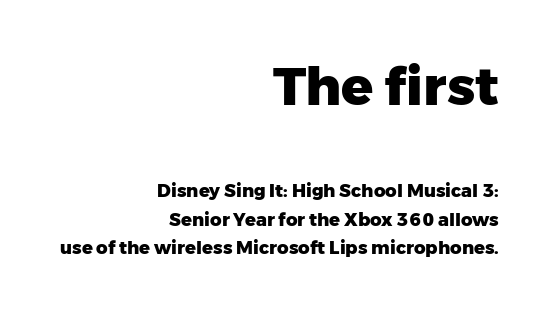
Normally led — the rows are evenly, conventionally spaced. Lines of text with bare space underneath. Varying glyph widths throughout — classic text-font behaviour. A dark, heavy texture on the line: the type is bold. A student would notice the top passage is typeset larger than what follows.
